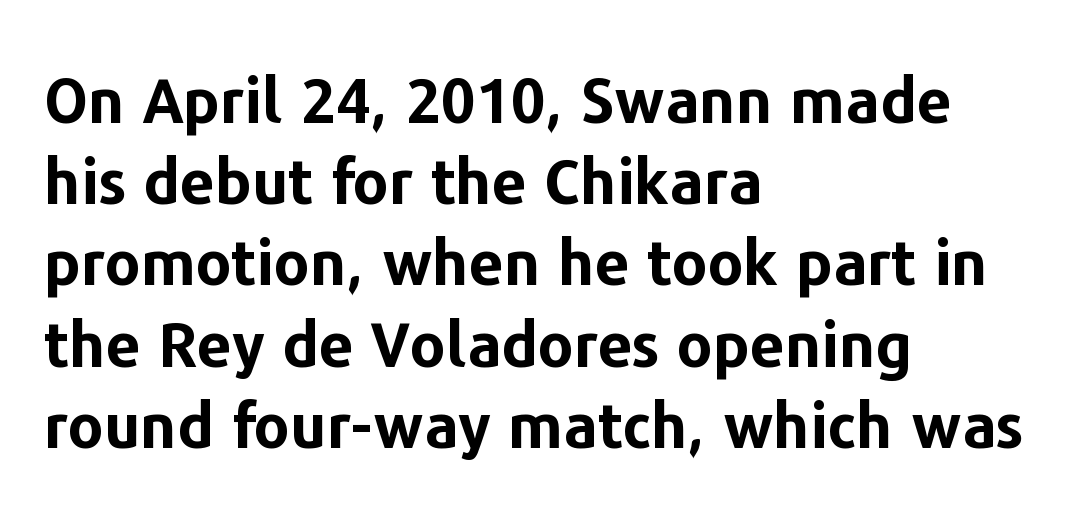
Type style note: lacks serifs. Quick note: interline space is typical. Rendered with straight, roman letterforms. Each letter keeps its own natural width here, so spacing adapts to shape. Nobody touched the tracking dial on this one. The sample has been set heavy, in full bold.
